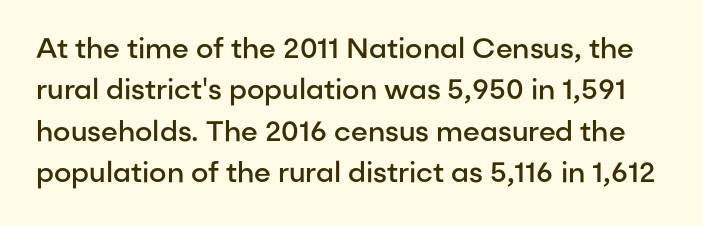
On the weight axis this lands at semibold, roughly 600. A bare baseline throughout the passage. Regarding leading, the lines here are spaced in the standard way. Words appear dense and cohesive because spacing is normal.
